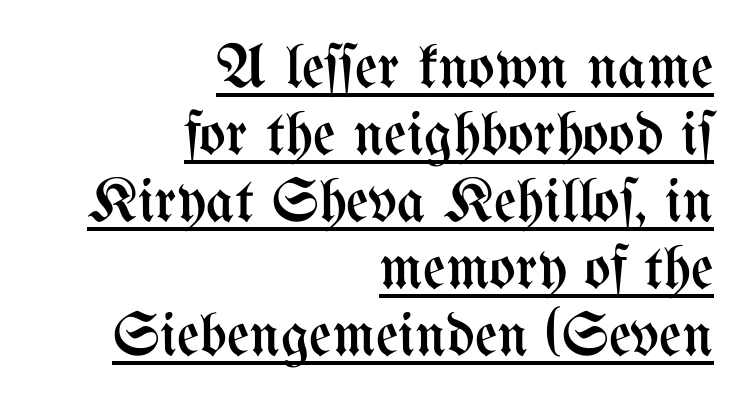
{"italic": "no", "bold": "no", "weight": "regular", "width": "condensed", "stroke_contrast": "medium", "x_height": "medium", "monospaced": "no", "underline": "yes", "align": "right", "line_spacing": "tight", "line_spacing_ratio": 1.08, "letter_spacing": "normal", "letter_spacing_em": 0.0, "glyph_px": 62}
